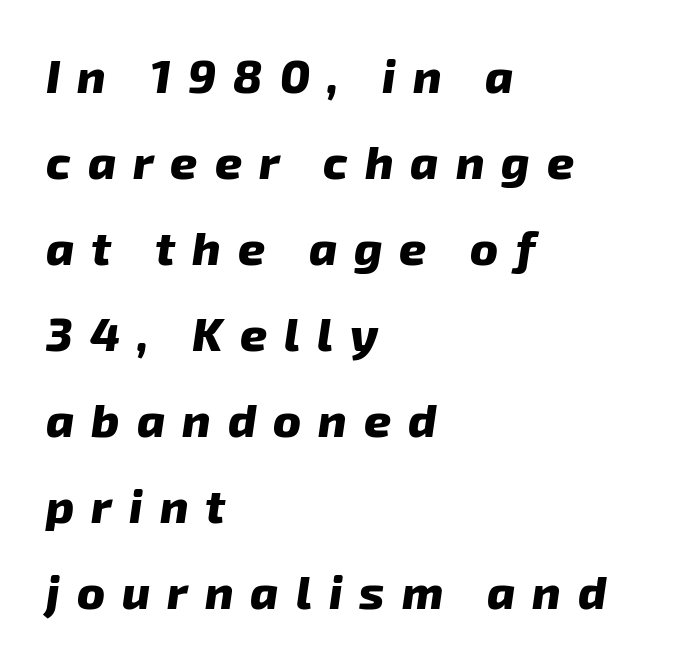
The image shows 47 px heavy type, italic (leaning right); set left-aligned, line spacing 1.83x, unusually wide letter spacing (+0.36 em), not underlined; low stroke contrast and a medium x-height.
